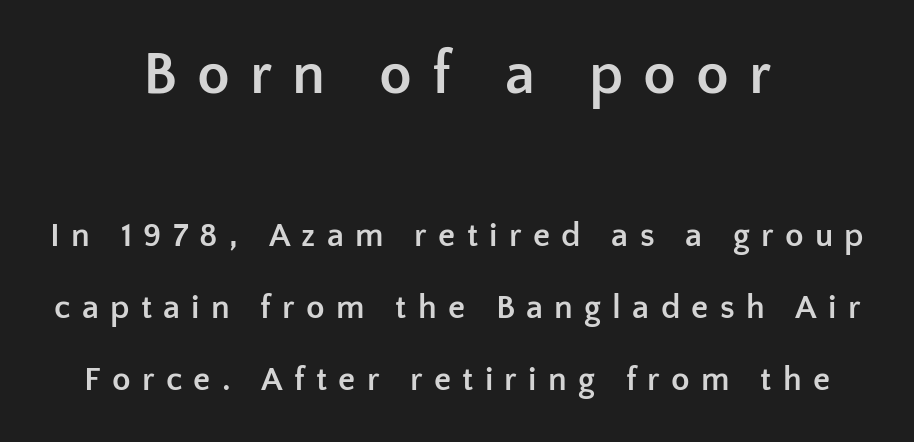
Q: Is the text bold? A: Yes.
Q: Is the text italic (slanted)? A: No, it is upright.
Q: Is the typeface a serif or a sans-serif typeface? A: Sans-serif.
Q: Is the text underlined? A: No.
Q: How is the paragraph aligned? A: Centered.
Q: Is the spacing between letters normal or unusually wide? A: Unusually wide.
Q: Is the spacing between lines tight, normal or loose? A: Loose.
Q: Which block of text is set in a larger size, the first (top) or the second (bottom)? A: The first (top) one.
Q: Width (condensed, normal, or wide)? A: Normal.
Q: Stroke contrast? A: Low.
Q: x-height? A: Medium.
Q: Monospaced? A: No.
